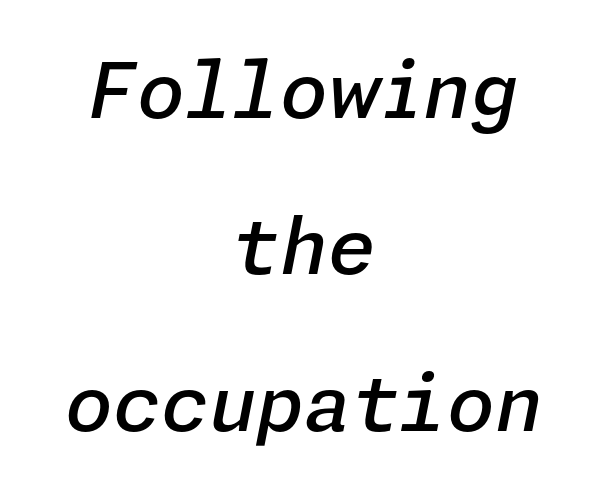
Letter spacing: default. Visually the block forms a symmetrical silhouette, jagged on both flanks. Each new line begins a long way beneath the previous one. The space beneath each line is pristine and unruled. Each glyph is drawn with semibold strokes, heavier than normal yet not fully bold.
